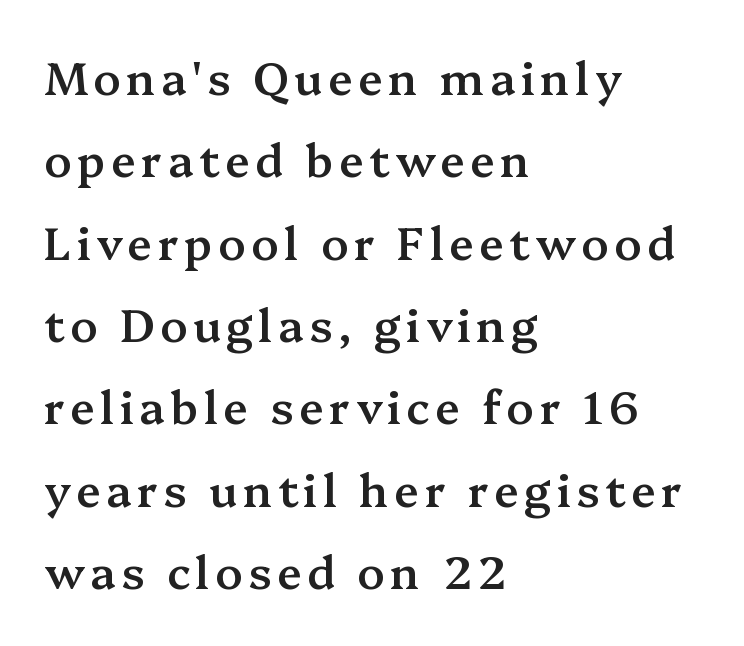
Q: Is the text bold? A: Semi-bold.
Q: Is the text italic (slanted)? A: No, it is upright.
Q: Is the typeface a serif or a sans-serif typeface? A: Serif.
Q: Is the text underlined? A: No.
Q: How is the paragraph aligned? A: Left-aligned.
Q: Width (condensed, normal, or wide)? A: Normal.
Q: Stroke contrast? A: Medium.
Q: x-height? A: Medium.
Q: Monospaced? A: No.
